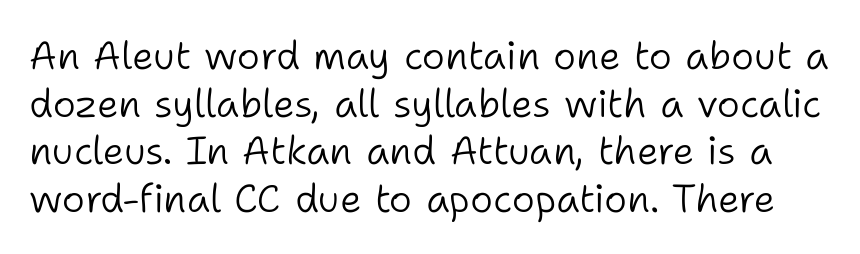
{"serif": "no", "italic": "no", "bold": "no", "weight": "light", "width": "normal", "stroke_contrast": "low", "x_height": "medium", "monospaced": "no", "underline": "no", "line_spacing_ratio": 1.22, "letter_spacing": "normal", "letter_spacing_em": 0.0, "glyph_px": 39}
